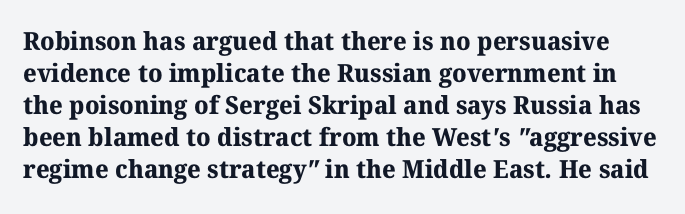
Q: Is the text bold? A: Yes.
Q: Is the text underlined? A: No.
Q: Is the spacing between letters normal or unusually wide? A: Normal.
Q: Is the spacing between lines tight, normal or loose? A: Normal.
